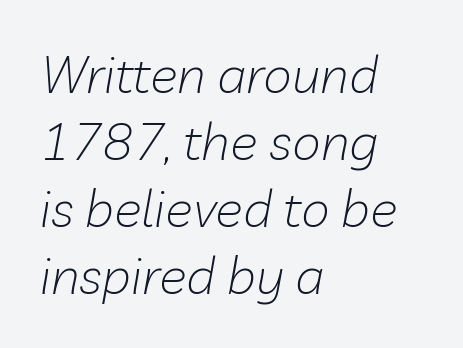
The image shows 52 px light type, italic (leaning right); set left-aligned, normal line spacing (1.29x), normal letter spacing, not underlined; low stroke contrast and a medium x-height.
